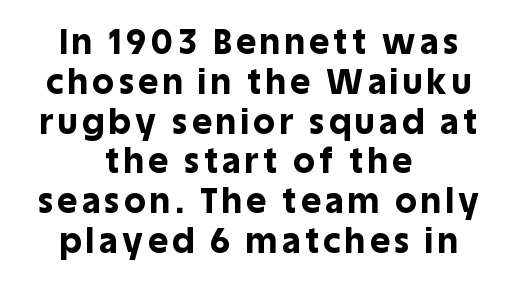
The image shows 34 px bold sans-serif type, upright; set centered, line spacing 1.17x, not underlined; a large x-height.
